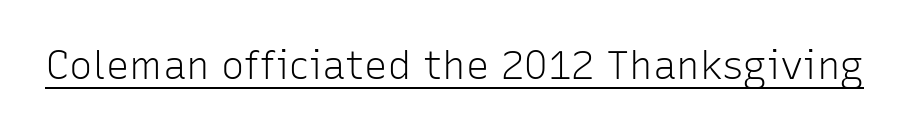
Note the varied advance widths — an 'i' is clearly narrower than an 'm'. Every stem runs plumb, perpendicular to the baseline. Emphasis is given by a line drawn under the lettering. Tracking value appears to be zero — textbook default spacing.
